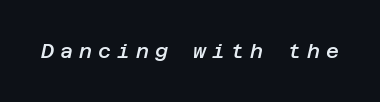
The image shows 20 px text type, italic (leaning right); set unusually wide letter spacing (+0.3 em), not underlined.
